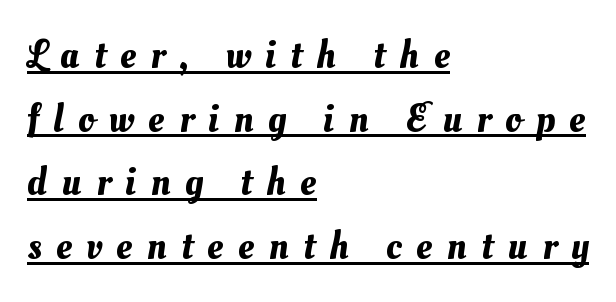
The image shows 40 px text type; set left-aligned, normal line spacing (1.59x), unusually wide letter spacing (+0.36 em), underlined; medium stroke contrast and a small x-height.
